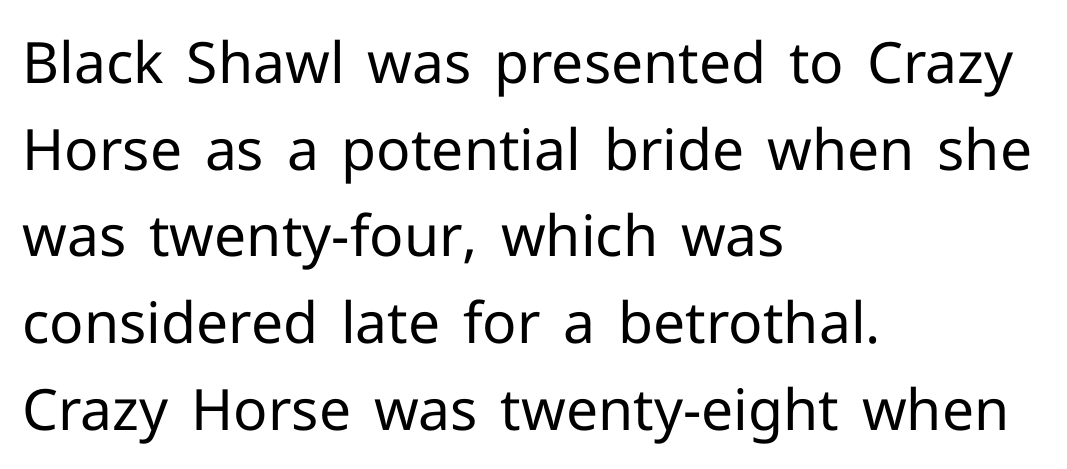
{"serif": "no", "italic": "no", "bold": "no", "weight": "regular", "width": "normal", "stroke_contrast": "low", "x_height": "medium", "monospaced": "no", "underline": "no", "align": "left", "line_spacing": "normal", "line_spacing_ratio": 1.52, "letter_spacing": "normal", "letter_spacing_em": 0.0, "glyph_px": 57}
